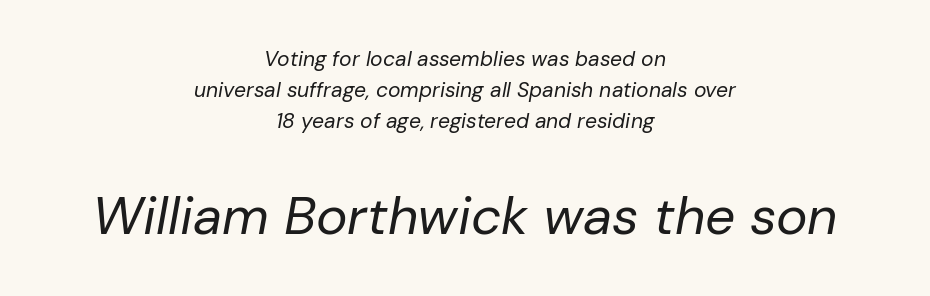
{"italic": "yes", "lean": "right", "slant_degrees": 10, "bold": "no", "weight": "regular", "width": "normal", "stroke_contrast": "low", "x_height": "medium", "monospaced": "no", "underline": "no", "align": "center", "line_spacing": "normal", "line_spacing_ratio": 1.48, "letter_spacing": "normal", "letter_spacing_em": 0.0, "larger_block": "second", "size_ratio": 2.52, "glyph_px": 53}
